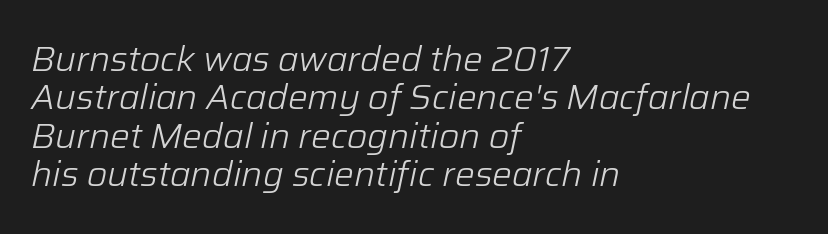
The image shows 35 px light type, italic (leaning right); set left-aligned, tight line spacing (1.1x), normal letter spacing, not underlined; low stroke contrast and a medium x-height.
